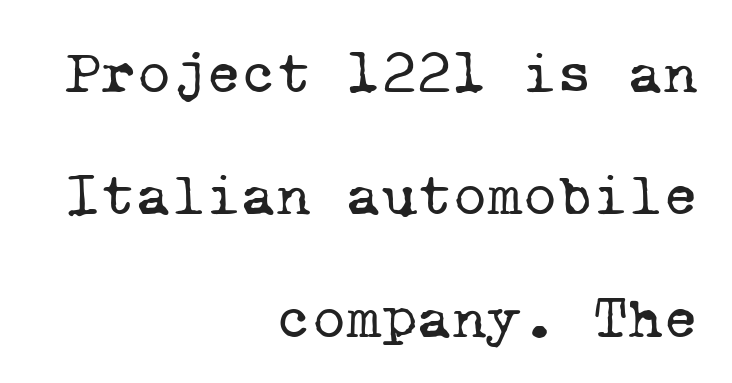
The image shows 60 px regular-weight serif type, monospaced; set right-aligned, loose line spacing (2.04x), normal letter spacing, not underlined; low stroke contrast and a medium x-height.
